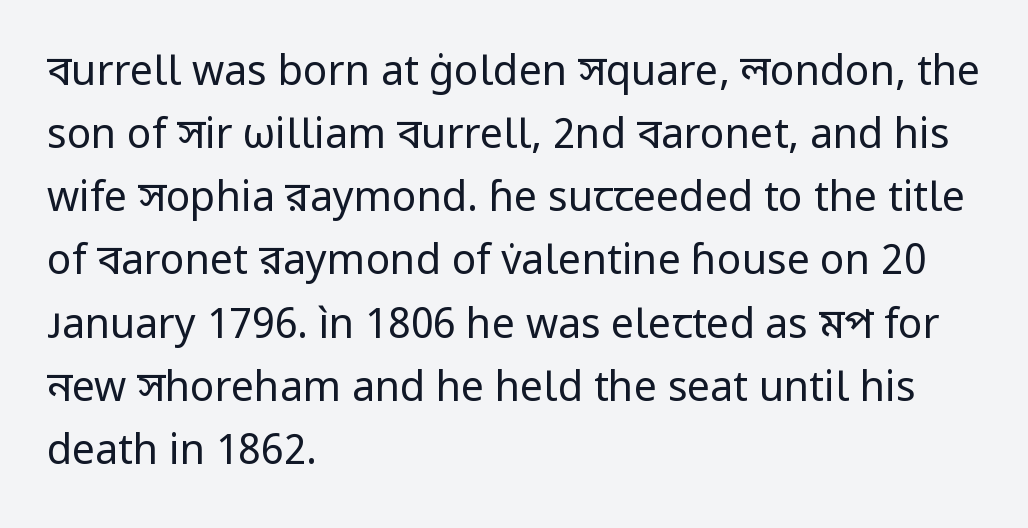
{"serif": "no", "italic": "no", "bold": "no", "weight": "regular", "width": "normal", "stroke_contrast": "low", "x_height": "medium", "monospaced": "no", "underline": "no", "align": "left", "line_spacing": "normal", "line_spacing_ratio": 1.54, "letter_spacing": "normal", "letter_spacing_em": 0.0, "glyph_px": 41}
